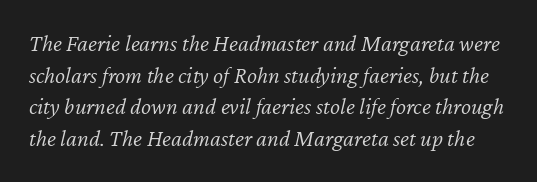
The image shows 24 px text type, italic (leaning right); set normal line spacing (1.32x), normal letter spacing, not underlined.
